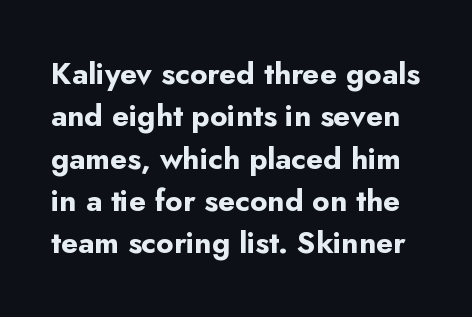
Standard letterfit; no display-style spreading of the glyphs. Heavy, bold letterforms. Each row of text sits above clean, open space. This rendering employs a face without finishing strokes, i.e., a sans-serif. Characters remain perfectly vertical along every line.
